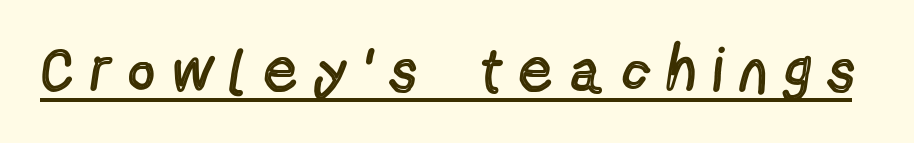
{"serif": "no", "bold": "no", "weight": "regular", "width": "condensed", "x_height": "medium", "monospaced": "no", "underline": "yes", "letter_spacing": "wide", "letter_spacing_em": 0.31, "glyph_px": 62}
